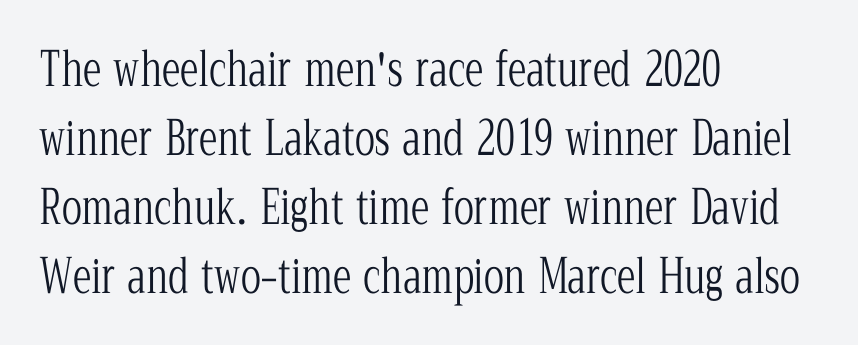
Notice how descenders clear the ascenders below comfortably — that's standard leading. Small tapered or slab feet sit at the stroke ends, so this counts as serif. Italic? Not at all — the glyphs are vertical. This rendering features lettering with no underline. Character widths vary here, with narrow letters taking less room than wide ones. The characters are drawn with everyday or finer stroke widths.
